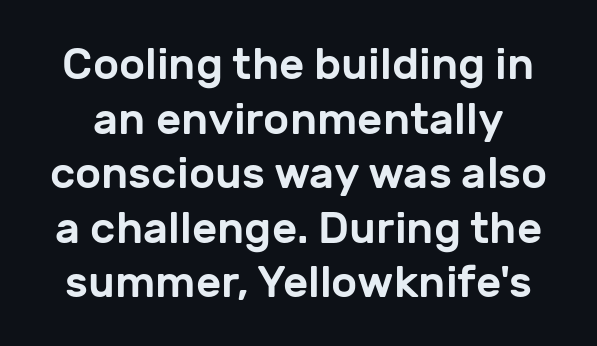
Q: Is the text italic (slanted)? A: No, it is upright.
Q: Is the typeface a serif or a sans-serif typeface? A: Sans-serif.
Q: Is the text underlined? A: No.
Q: Is the spacing between letters normal or unusually wide? A: Normal.
Q: Width (condensed, normal, or wide)? A: Normal.
Q: Stroke contrast? A: Low.
Q: x-height? A: Medium.
Q: Monospaced? A: No.
